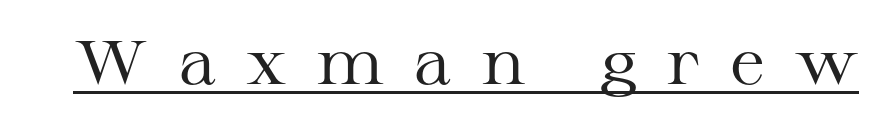
Q: Is the text bold? A: No.
Q: Is the text italic (slanted)? A: No, it is upright.
Q: Is the typeface a serif or a sans-serif typeface? A: Serif.
Q: Is the text underlined? A: Yes.
Q: Is the spacing between letters normal or unusually wide? A: Unusually wide.
Q: Width (condensed, normal, or wide)? A: Wide.
Q: Stroke contrast? A: Medium.
Q: x-height? A: Medium.
Q: Monospaced? A: No.
